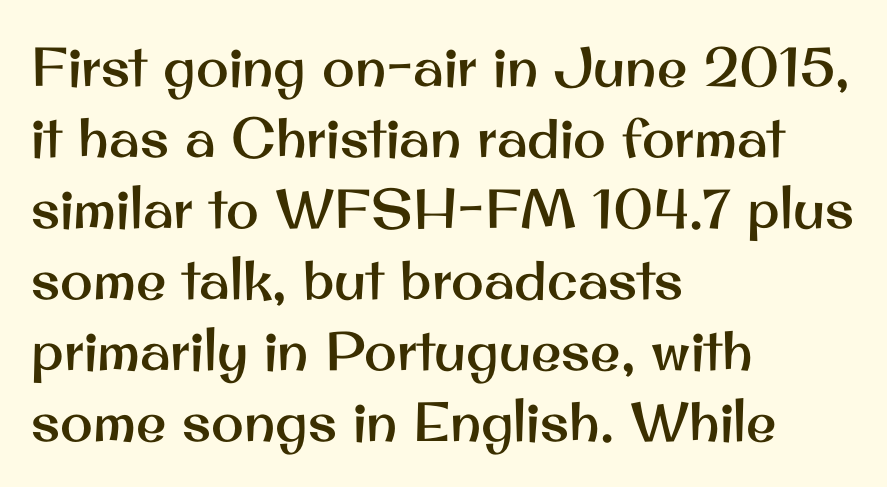
Q: Is the text italic (slanted)? A: No, it is upright.
Q: Is the typeface a serif or a sans-serif typeface? A: Sans-serif.
Q: Is the text underlined? A: No.
Q: How is the paragraph aligned? A: Left-aligned.
Q: Is the spacing between letters normal or unusually wide? A: Normal.
Q: Is the spacing between lines tight, normal or loose? A: Normal.
Q: Width (condensed, normal, or wide)? A: Normal.
Q: Stroke contrast? A: Medium.
Q: x-height? A: Small.
Q: Monospaced? A: No.
